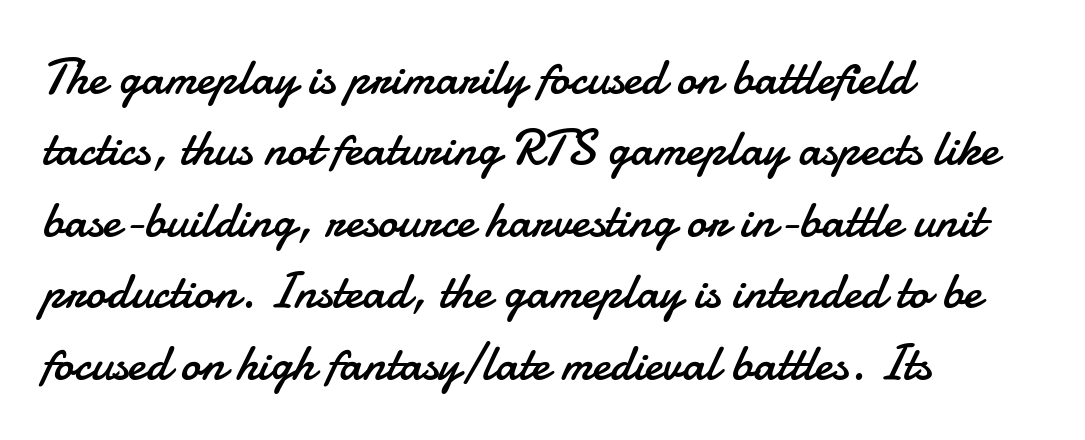
The image shows 50 px regular-weight sans-serif type; set left-aligned, normal line spacing (1.43x), normal letter spacing, not underlined; low stroke contrast and a small x-height.
